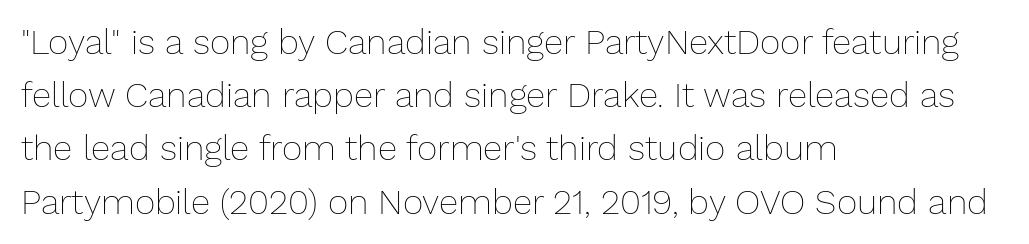
The image shows 35 px thin type, upright; set left-aligned, normal line spacing (1.52x), normal letter spacing, not underlined; low stroke contrast and a medium x-height.
